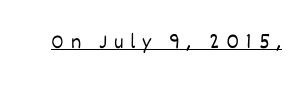
{"italic": "no", "bold": "no", "underline": "yes", "letter_spacing": "wide", "letter_spacing_em": 0.32, "glyph_px": 21}
